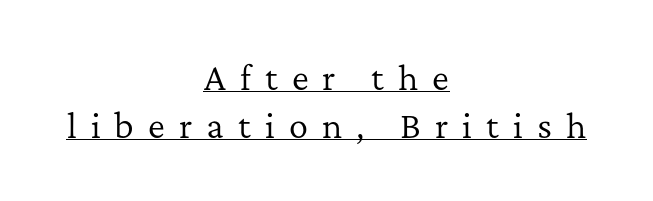
Q: Is the text bold? A: No.
Q: Is the text italic (slanted)? A: No, it is upright.
Q: Is the typeface a serif or a sans-serif typeface? A: Serif.
Q: Is the text underlined? A: Yes.
Q: How is the paragraph aligned? A: Centered.
Q: Is the spacing between letters normal or unusually wide? A: Unusually wide.
Q: Is the spacing between lines tight, normal or loose? A: Normal.
Q: Width (condensed, normal, or wide)? A: Normal.
Q: Stroke contrast? A: Low.
Q: x-height? A: Medium.
Q: Monospaced? A: No.
